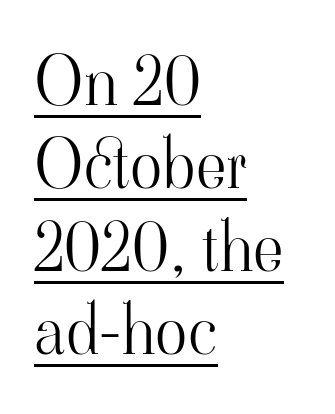
The line texture is even and compact thanks to regular tracking. Ascenders rise straight up at ninety degrees. This rendering uses left alignment, leaving the right contour irregular. This is underlined copy, the kind a proofreader might mark for attention.
